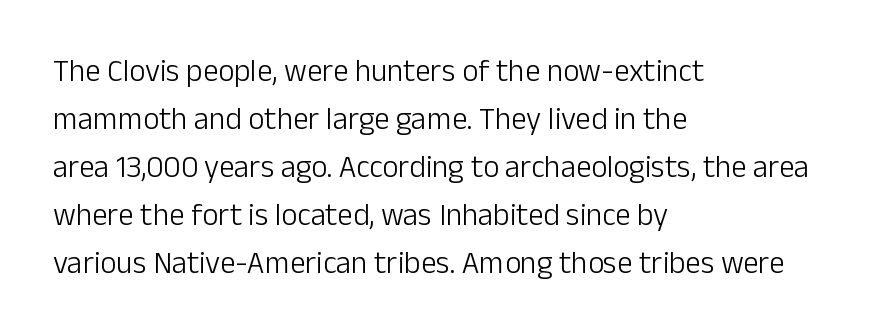
Posture: straight, roman, zero tilt. Is this a heavy cut? Hardly; it is regular or lighter. The passage shown is not underscored anywhere. The rows are spaced the way most documents space them. Spacing verdict: proportional, widths tailored to each character. How are the letters spaced? Ordinarily, with no added tracking.
